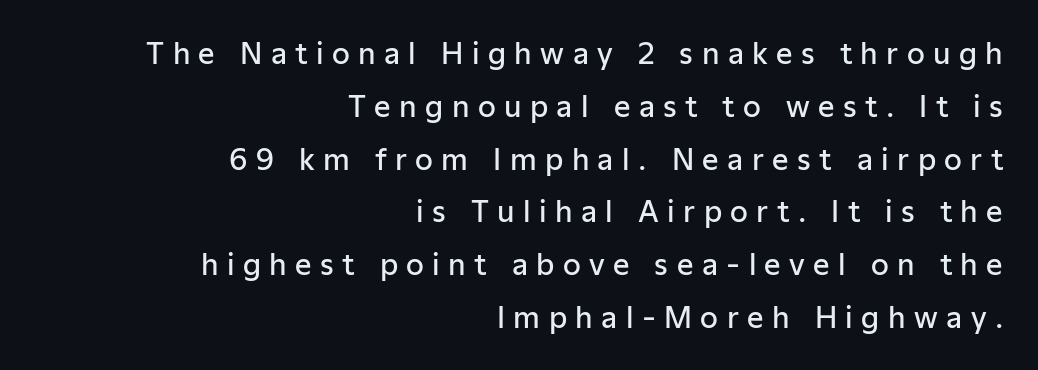
Glance below the letters and you will spot only blank space. What stands out about the letter spacing? Its width — letters are far apart. One-word summary of the alignment: right. Ascenders rise straight up at ninety degrees. Looks like regular typesetting: each glyph gets only the width it needs.
